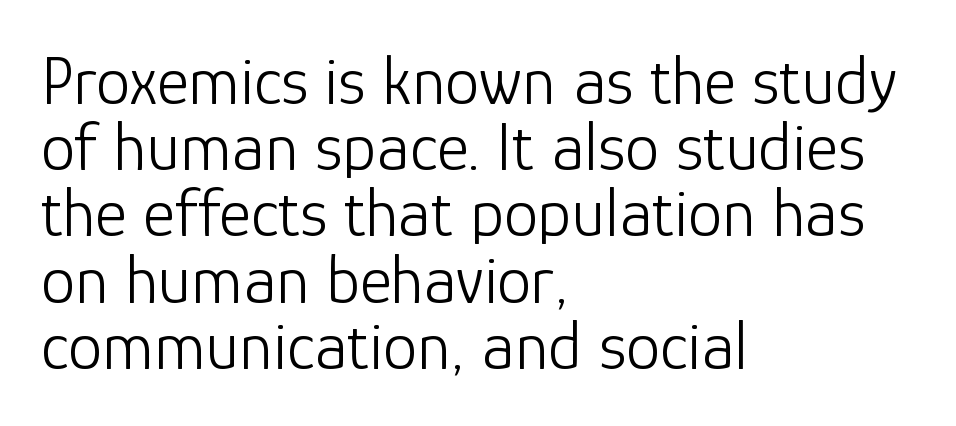
The image shows 69 px light sans-serif type, upright; set left-aligned, tight line spacing (0.96x), normal letter spacing, not underlined; low stroke contrast and a medium x-height.
